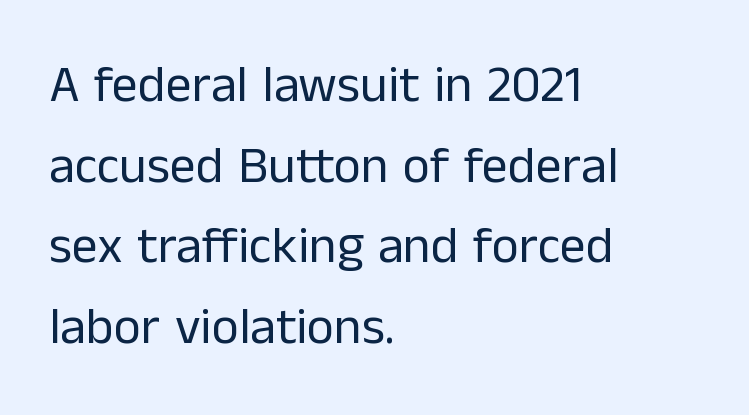
Q: Is the text bold? A: No.
Q: Is the text italic (slanted)? A: No, it is upright.
Q: Is the typeface a serif or a sans-serif typeface? A: Sans-serif.
Q: Is the text underlined? A: No.
Q: How is the paragraph aligned? A: Left-aligned.
Q: Is the spacing between letters normal or unusually wide? A: Normal.
Q: Is the spacing between lines tight, normal or loose? A: Normal.
Q: Width (condensed, normal, or wide)? A: Normal.
Q: Stroke contrast? A: Low.
Q: x-height? A: Medium.
Q: Monospaced? A: No.
